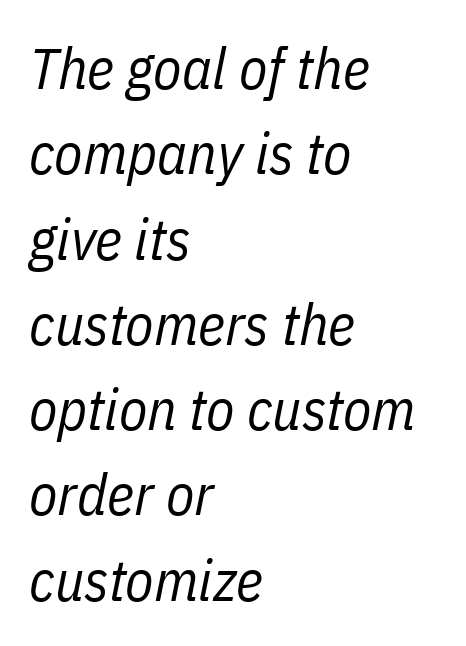
Q: Is the text bold? A: No.
Q: Is the text italic (slanted)? A: Yes, it leans right by about 11 degrees.
Q: Is the text underlined? A: No.
Q: How is the paragraph aligned? A: Left-aligned.
Q: Is the spacing between letters normal or unusually wide? A: Normal.
Q: Is the spacing between lines tight, normal or loose? A: Normal.
Q: Width (condensed, normal, or wide)? A: Condensed.
Q: Stroke contrast? A: Low.
Q: x-height? A: Medium.
Q: Monospaced? A: No.
